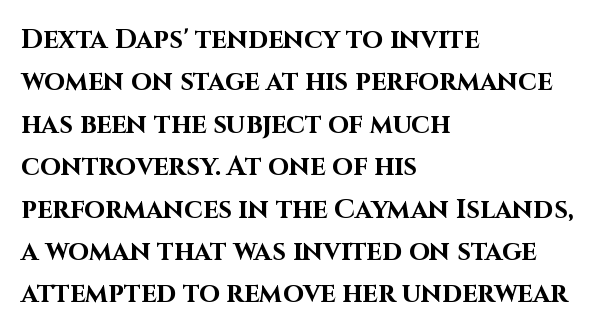
{"italic": "no", "bold": "yes", "underline": "no", "align": "left", "line_spacing": "normal", "line_spacing_ratio": 1.57, "letter_spacing": "normal", "letter_spacing_em": 0.0, "glyph_px": 27}
